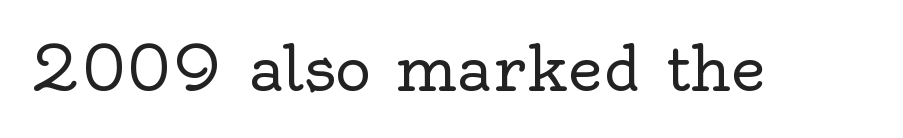
Q: Is the text bold? A: No.
Q: Is the text italic (slanted)? A: No, it is upright.
Q: Is the typeface a serif or a sans-serif typeface? A: Serif.
Q: Is the text underlined? A: No.
Q: Is the spacing between letters normal or unusually wide? A: Normal.
Q: Width (condensed, normal, or wide)? A: Normal.
Q: x-height? A: Small.
Q: Monospaced? A: No.
